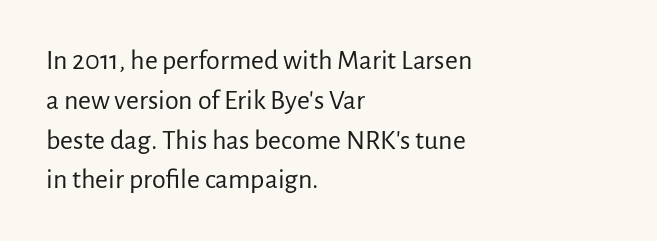
The image shows 28 px regular-weight sans-serif type, upright; set left-aligned, normal line spacing (1.42x), normal letter spacing, not underlined; low stroke contrast and a medium x-height.
